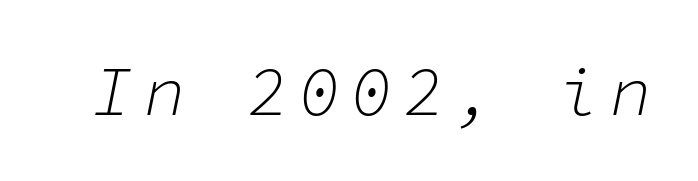
Q: Is the text bold? A: No.
Q: Is the text italic (slanted)? A: Yes, it leans right by about 11 degrees.
Q: Is the text underlined? A: No.
Q: Width (condensed, normal, or wide)? A: Normal.
Q: Stroke contrast? A: Low.
Q: x-height? A: Medium.
Q: Monospaced? A: Yes.
